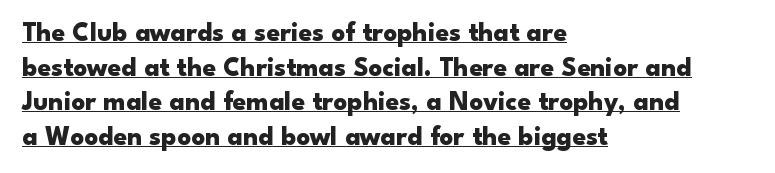
The image shows 27 px bold type, upright; set left-aligned, normal line spacing (1.28x), normal letter spacing, underlined.
